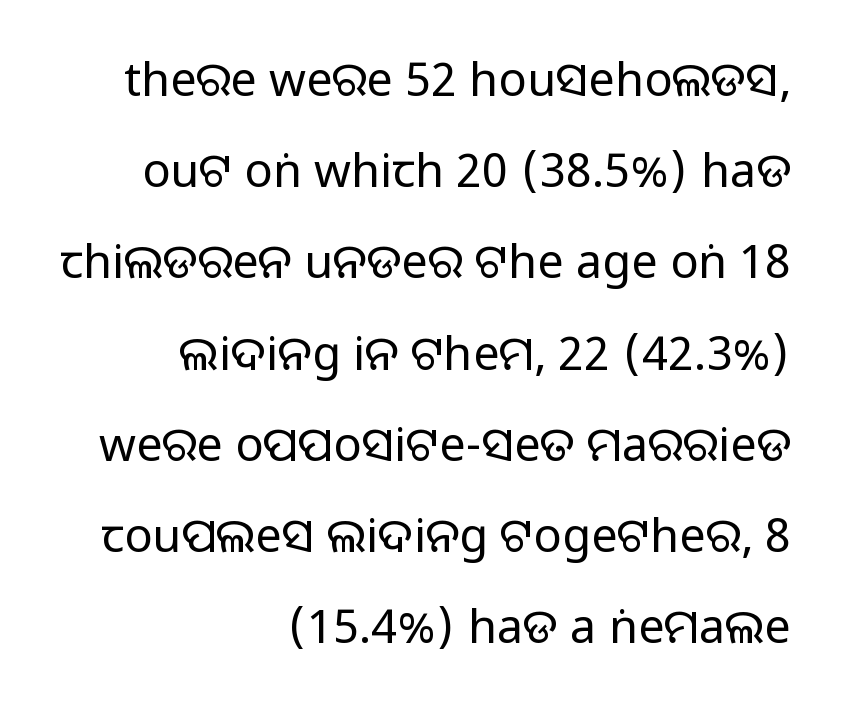
These lines were composed using upright roman letters. A light-to-regular cut is what we see here. No extra tracking has been applied to these lines. Compared with a flush-left layout, this one pins lines to the opposite, right side. Does the leading feel generous? Absolutely, it's lavish. The rendering uses natural spacing where letterforms have individual widths.
